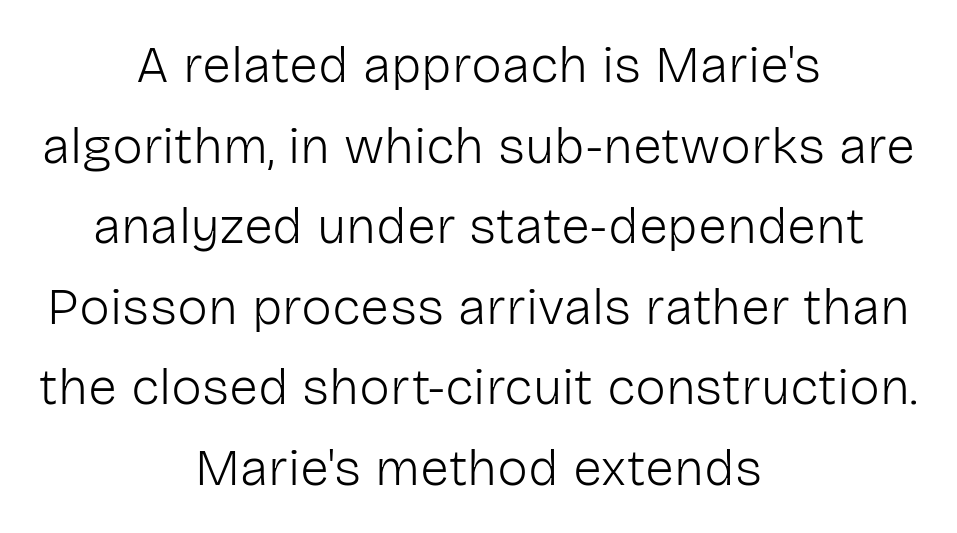
Compared with a typical body face, this is equally light or lighter still. This sample keeps an unexceptional amount of space between lines. The letters stand upright; this is a roman face. The space directly below the letters is spotless. Does the type have serifs? No, each stem ends abruptly.
